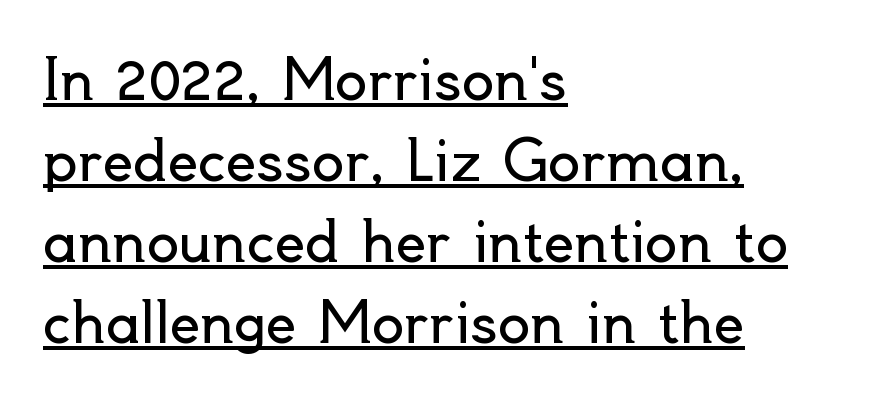
Check where the strokes stop: nothing finishes them off — pure sans. Every word sits above its own underline. The passage is arranged the way most books set body copy — flush left. The face used here is rendered with its standard letterfit. Italic: no, the glyphs are upright roman.
